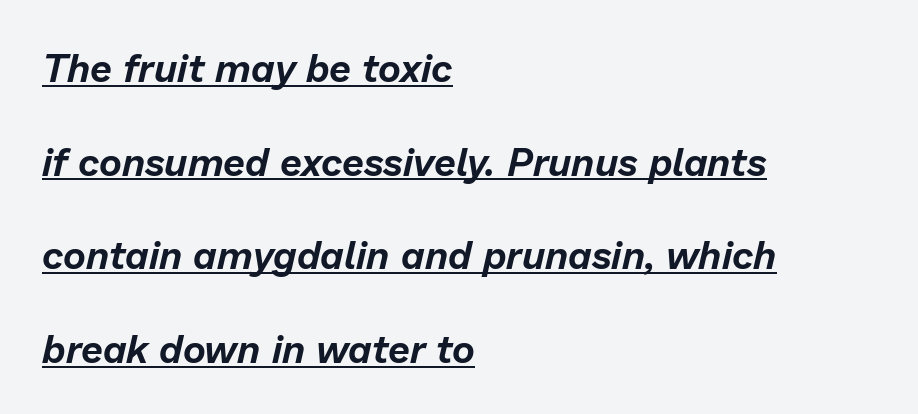
Q: Is the text italic (slanted)? A: Yes, it leans right by about 13 degrees.
Q: Is the text underlined? A: Yes.
Q: How is the paragraph aligned? A: Left-aligned.
Q: Is the spacing between letters normal or unusually wide? A: Normal.
Q: Is the spacing between lines tight, normal or loose? A: Loose.
Q: Width (condensed, normal, or wide)? A: Normal.
Q: Stroke contrast? A: Low.
Q: x-height? A: Medium.
Q: Monospaced? A: No.
